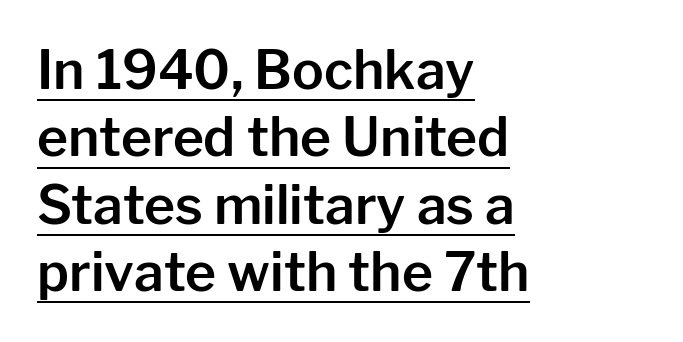
Decoration check: the copy is underlined. The letters stand upright; this is a roman face. The letters carry no serifs — their stems end cleanly without finishing strokes. Line beginnings align vertically; line endings do not. This sample uses plain, unmodified letter spacing.
